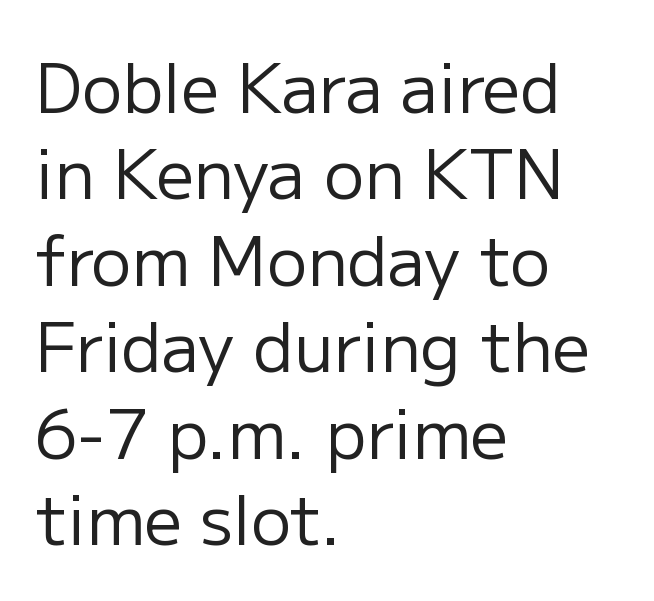
Regarding leading, the lines here are spaced in the standard way. Looks like regular typesetting: each glyph gets only the width it needs. I'd call this a sans setting — the letters go barefoot. The type sits square on the baseline with zero lean. In CSS terms this would be text-align: left.
